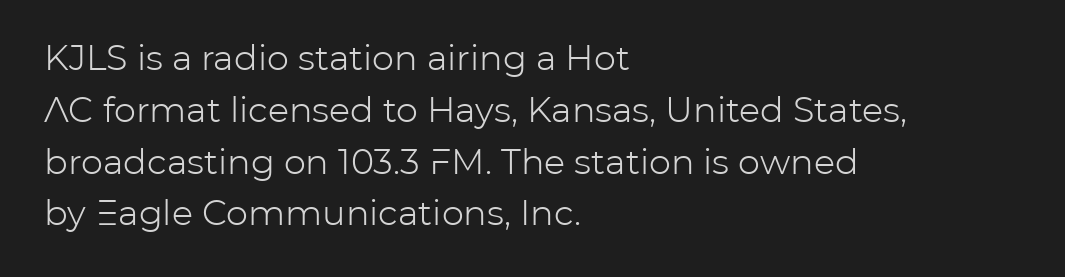
The image shows 35 px light sans-serif type, upright; set left-aligned, normal line spacing (1.48x), normal letter spacing, not underlined; low stroke contrast and a medium x-height.
